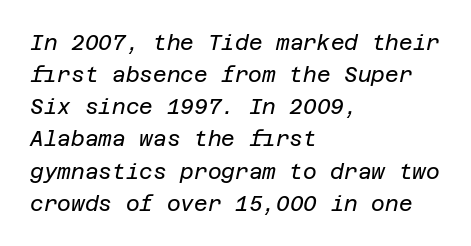
Q: Is the text bold? A: No.
Q: Is the text italic (slanted)? A: Yes, it leans right by about 12 degrees.
Q: Is the text underlined? A: No.
Q: How is the paragraph aligned? A: Left-aligned.
Q: Is the spacing between letters normal or unusually wide? A: Normal.
Q: Is the spacing between lines tight, normal or loose? A: Normal.
